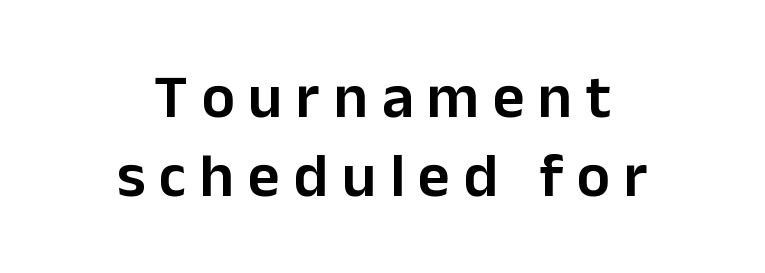
Q: Is the text bold? A: Semi-bold.
Q: Is the text italic (slanted)? A: No, it is upright.
Q: Is the typeface a serif or a sans-serif typeface? A: Sans-serif.
Q: Is the text underlined? A: No.
Q: How is the paragraph aligned? A: Centered.
Q: Is the spacing between letters normal or unusually wide? A: Unusually wide.
Q: Is the spacing between lines tight, normal or loose? A: Normal.
Q: Width (condensed, normal, or wide)? A: Normal.
Q: Stroke contrast? A: Low.
Q: x-height? A: Medium.
Q: Monospaced? A: No.
